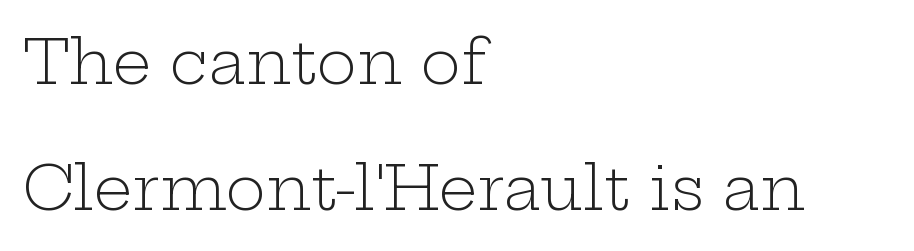
The face used here is seriffed, in the tradition of book romans. How are the letters spaced? Ordinarily, with no added tracking. This sample is left-justified, so line endings fall wherever the words run out. The strokes carry an ordinary text weight at most. Varying glyph widths throughout — classic text-font behaviour. The font's upright variant was chosen for this text.
